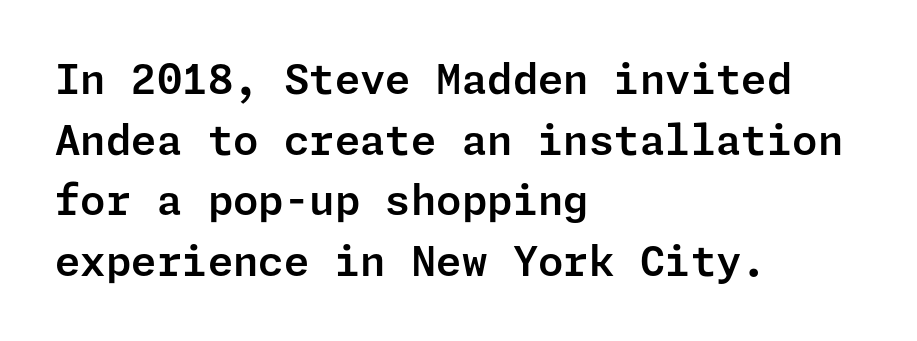
Q: Is the text italic (slanted)? A: No, it is upright.
Q: Is the typeface a serif or a sans-serif typeface? A: Sans-serif.
Q: Is the text underlined? A: No.
Q: How is the paragraph aligned? A: Left-aligned.
Q: Is the spacing between letters normal or unusually wide? A: Normal.
Q: Is the spacing between lines tight, normal or loose? A: Normal.
Q: Width (condensed, normal, or wide)? A: Normal.
Q: Stroke contrast? A: Low.
Q: x-height? A: Medium.
